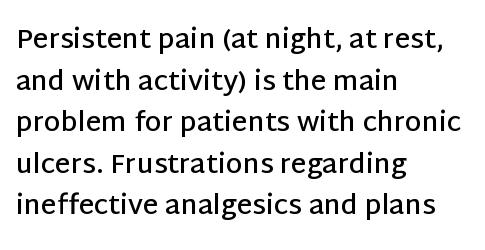
The image shows 27 px text type, upright; set left-aligned, normal line spacing (1.54x), normal letter spacing, not underlined.
